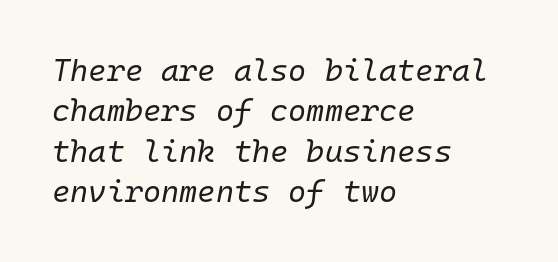
The strokes carry an ordinary text weight at most. Do the characters align in a grid? Yes, the font is monospaced. Line beginnings align vertically; line endings do not. What stands out about the letter spacing? Nothing — it is the standard amount. What's the leading like? Ordinary, nothing unusual. Decoration check: the copy has no underline.
